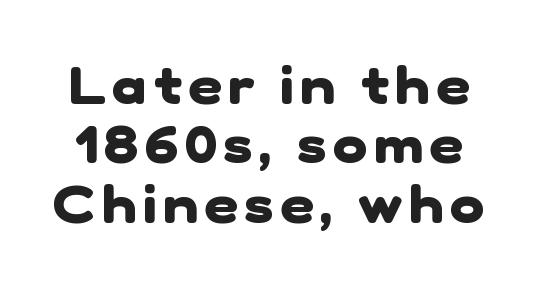
The vertical gap from one line to the next is small. Proportional: the letters do not fall into vertical columns. Beneath every word, the page is bare. Heavy-handed strokes throughout: this text is bold.
